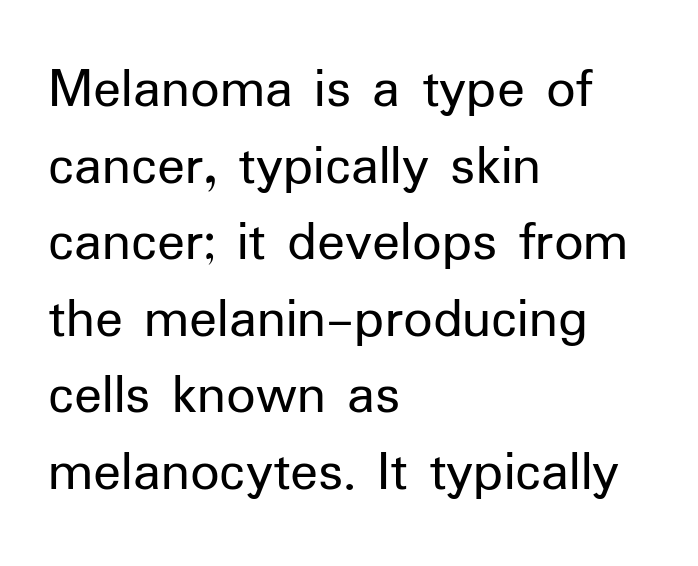
Q: Is the text bold? A: No.
Q: Is the text italic (slanted)? A: No, it is upright.
Q: Is the typeface a serif or a sans-serif typeface? A: Sans-serif.
Q: Is the text underlined? A: No.
Q: How is the paragraph aligned? A: Left-aligned.
Q: Is the spacing between letters normal or unusually wide? A: Normal.
Q: Is the spacing between lines tight, normal or loose? A: Normal.
Q: Width (condensed, normal, or wide)? A: Normal.
Q: Stroke contrast? A: Low.
Q: x-height? A: Medium.
Q: Monospaced? A: No.
